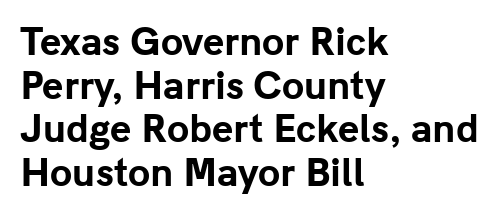
{"serif": "no", "italic": "no", "bold": "yes", "weight": "bold", "width": "normal", "stroke_contrast": "low", "x_height": "medium", "monospaced": "no", "underline": "no", "align": "left", "line_spacing_ratio": 1.21, "letter_spacing": "normal", "letter_spacing_em": 0.0, "glyph_px": 36}
